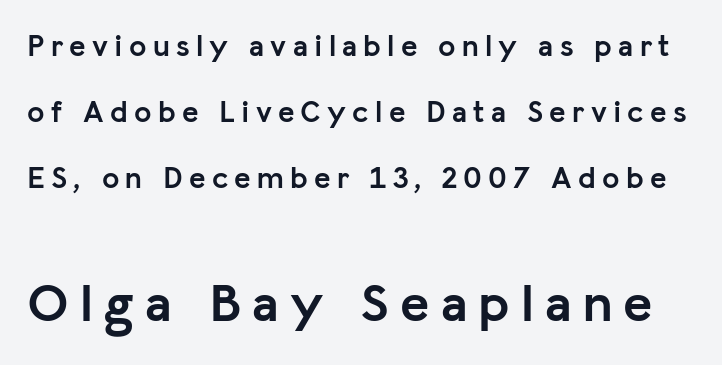
{"serif": "no", "italic": "no", "bold": "yes", "weight": "semibold", "width": "normal", "stroke_contrast": "low", "x_height": "medium", "monospaced": "no", "underline": "no", "line_spacing": "loose", "line_spacing_ratio": 2.13, "letter_spacing": "wide", "letter_spacing_em": 0.2, "larger_block": "second", "size_ratio": 1.77, "glyph_px": 55}
